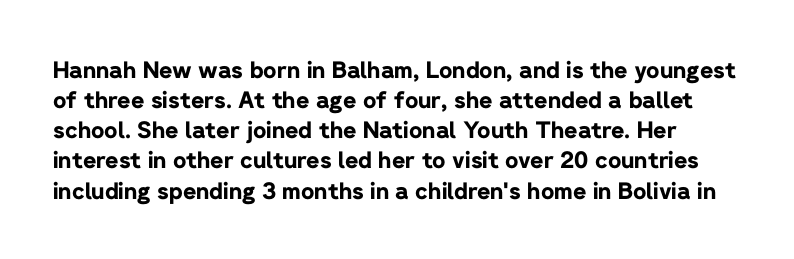
As a designer I'd log this as weight 700, bold. Italic? Not at all — the glyphs are vertical. Type without underlining. Letter spacing: default. Compared with typical paragraphs, the rows here are spaced about the same.
